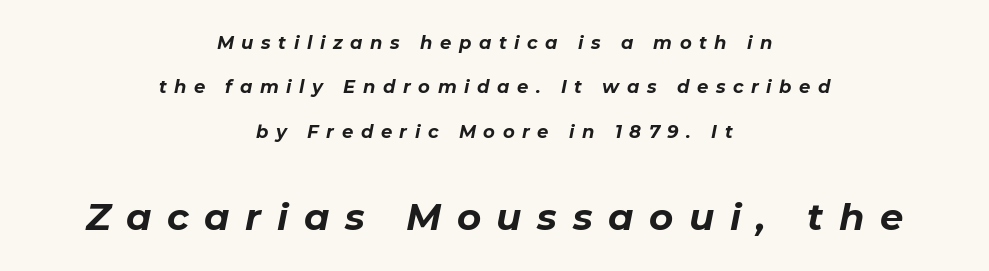
{"italic": "yes", "lean": "right", "slant_degrees": 11, "bold": "yes", "weight": "bold", "width": "normal", "stroke_contrast": "low", "x_height": "medium", "monospaced": "no", "underline": "no", "align": "center", "line_spacing": "loose", "line_spacing_ratio": 2.47, "letter_spacing": "wide", "letter_spacing_em": 0.42, "larger_block": "second", "size_ratio": 2.06, "glyph_px": 37}
